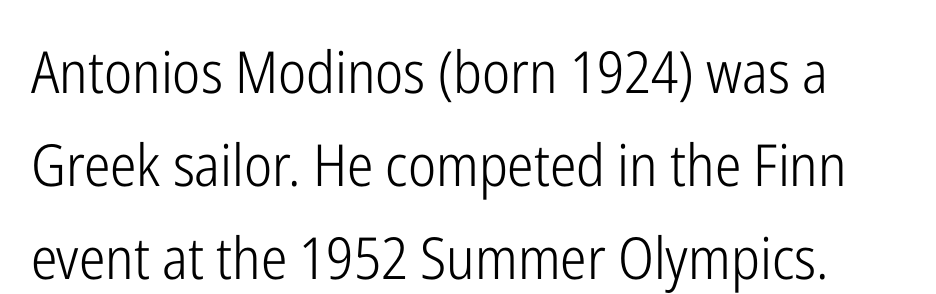
Q: Is the text bold? A: No.
Q: Is the text italic (slanted)? A: No, it is upright.
Q: Is the typeface a serif or a sans-serif typeface? A: Sans-serif.
Q: Is the text underlined? A: No.
Q: Is the spacing between letters normal or unusually wide? A: Normal.
Q: Is the spacing between lines tight, normal or loose? A: Normal.
Q: Width (condensed, normal, or wide)? A: Condensed.
Q: Stroke contrast? A: Low.
Q: x-height? A: Medium.
Q: Monospaced? A: No.
